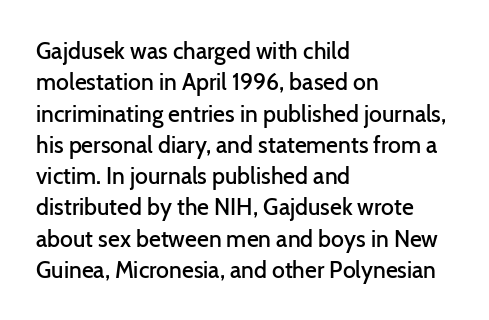
The image shows 23 px text type, upright; set left-aligned, normal line spacing (1.36x), normal letter spacing, not underlined.
